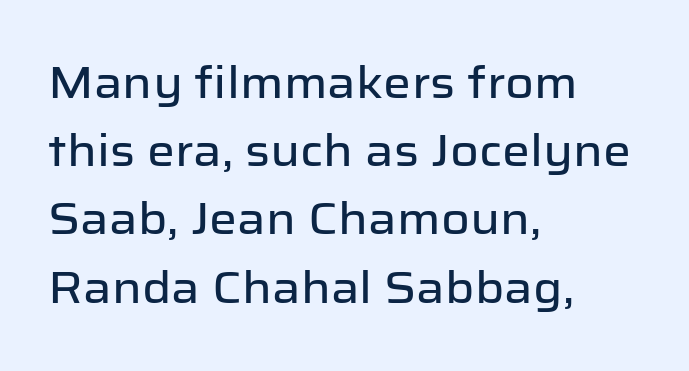
This rendering leaves character spacing at its baseline value. Is this a fixed-width face? No — the glyphs have proportional, varying widths. Designer's note — italics off, roman on. The setting favours the left margin, as ordinary paragraphs usually do. The rows are spaced the way most documents space them. The glyphs are unaccompanied by any horizontal stroke below them.
